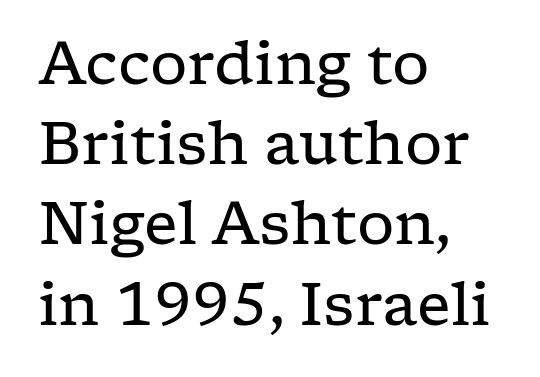
Little horizontal feet cap the strokes, marking this as serif type. Looks like regular typesetting: each glyph gets only the width it needs. A roman cut, with each character standing at attention. No word sits above an underline. The rendering anchors every line to the left-hand side.
